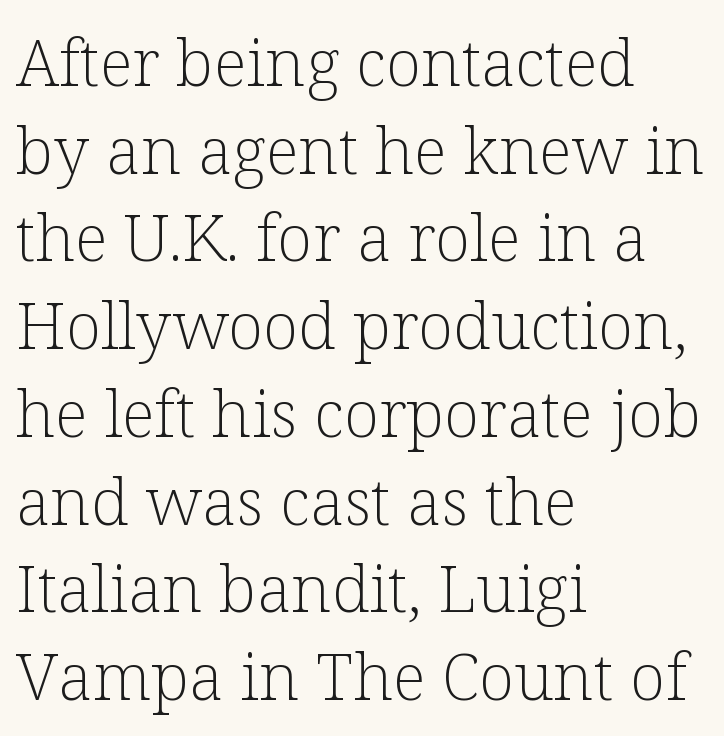
{"serif": "yes", "italic": "no", "bold": "no", "weight": "light", "width": "normal", "stroke_contrast": "low", "x_height": "medium", "monospaced": "no", "underline": "no", "align": "left", "line_spacing": "normal", "line_spacing_ratio": 1.35, "letter_spacing": "normal", "letter_spacing_em": 0.0, "glyph_px": 65}
